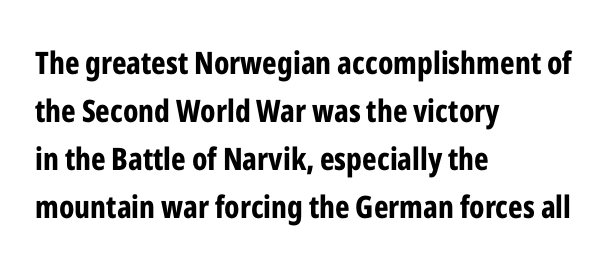
The passage shown stacks its lines at a standard gap. Alignment: flush left. What kind of face is this? One without serifs — a sans. Ordinary non-slanted type is in use. There is no visible air inserted between adjacent glyphs. This sample has the flowing, uneven cadence of proportional lettering.
